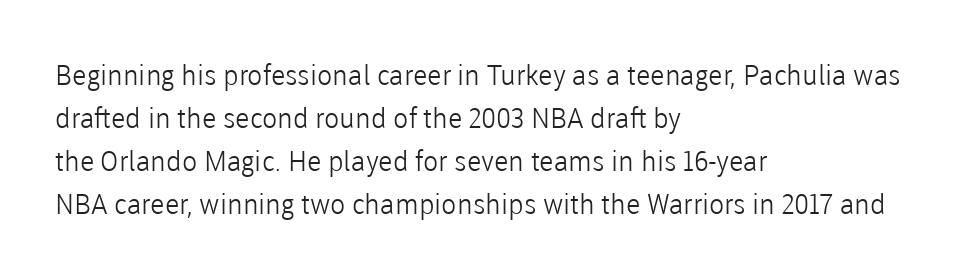
All the whitespace from short lines collects on the right. Here the designer chose a conventional face with non-uniform glyph widths. To sum up the face: it is a sans, with no serifs. The zone under the glyphs is completely vacant.
